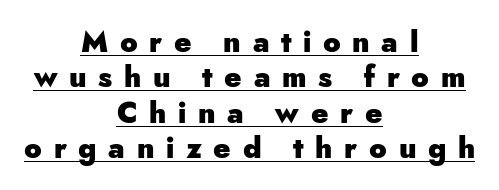
{"serif": "no", "italic": "no", "bold": "yes", "weight": "heavy", "width": "normal", "stroke_contrast": "low", "x_height": "small", "monospaced": "no", "underline": "yes", "align": "center", "line_spacing_ratio": 1.22, "letter_spacing": "wide", "letter_spacing_em": 0.4, "glyph_px": 29}
